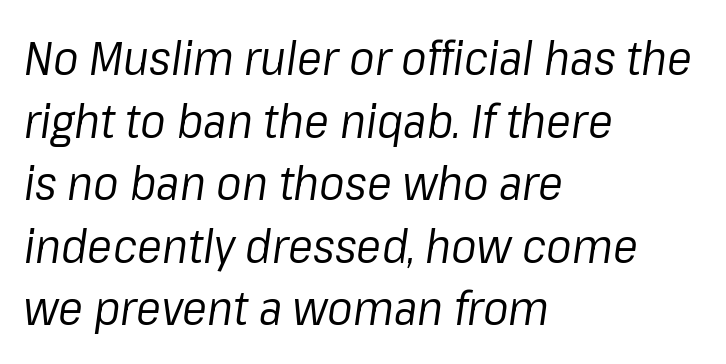
The image shows 47 px regular-weight type, italic (leaning right); set left-aligned, normal line spacing (1.33x), normal letter spacing, not underlined; low stroke contrast and a medium x-height.
